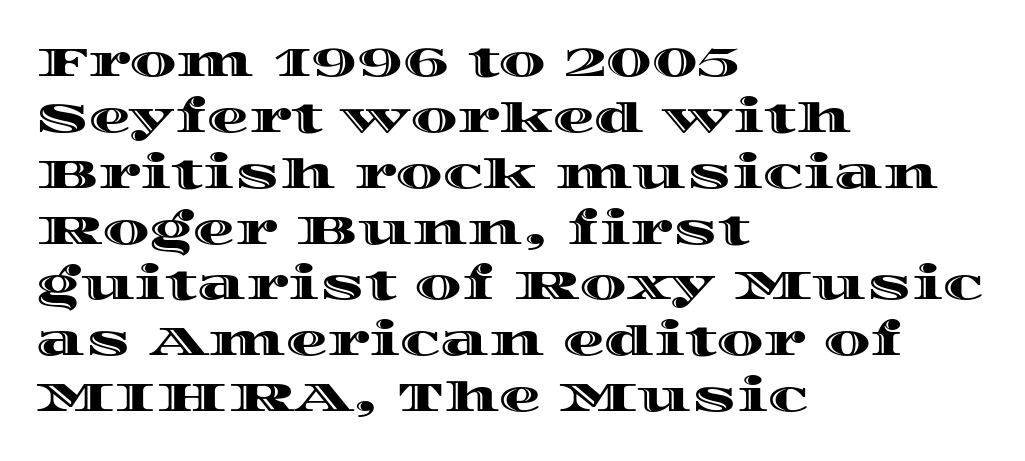
The image shows 42 px wide type, upright; set left-aligned, normal line spacing (1.33x), normal letter spacing, not underlined; a large x-height.
